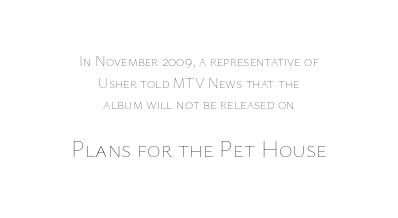
Descenders hang freely into open space. Weight class: somewhere from thin through regular. Size hierarchy here favors the trailing block over the leading one. Notice how the passage keeps no hard edge, just a central spine. Tracking here is standard; glyphs follow each other at the usual distance. Is there much room between lines? A standard amount, neither cramped nor airy.
